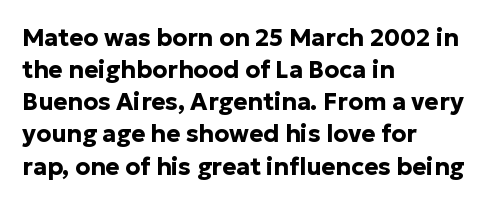
Q: Is the text bold? A: Yes.
Q: Is the text italic (slanted)? A: No, it is upright.
Q: Is the text underlined? A: No.
Q: How is the paragraph aligned? A: Left-aligned.
Q: Is the spacing between letters normal or unusually wide? A: Normal.
Q: Is the spacing between lines tight, normal or loose? A: Normal.
